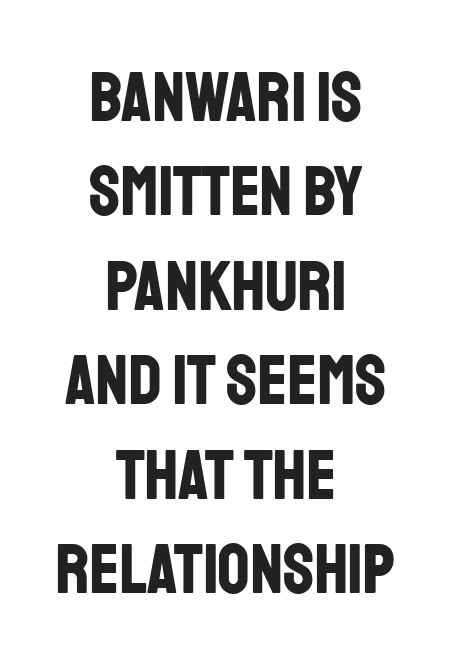
{"serif": "no", "italic": "no", "bold": "yes", "weight": "bold", "width": "condensed", "stroke_contrast": "low", "x_height": "large", "monospaced": "no", "underline": "no", "align": "center", "line_spacing": "normal", "line_spacing_ratio": 1.33, "letter_spacing": "normal", "letter_spacing_em": 0.0, "glyph_px": 71}
